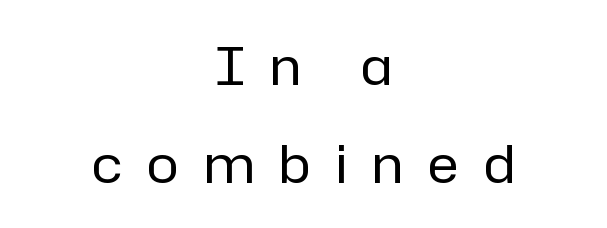
Q: Is the text bold? A: No.
Q: Is the text italic (slanted)? A: No, it is upright.
Q: Is the typeface a serif or a sans-serif typeface? A: Sans-serif.
Q: Is the text underlined? A: No.
Q: How is the paragraph aligned? A: Centered.
Q: Is the spacing between letters normal or unusually wide? A: Unusually wide.
Q: Width (condensed, normal, or wide)? A: Normal.
Q: Stroke contrast? A: Low.
Q: x-height? A: Medium.
Q: Monospaced? A: No.
